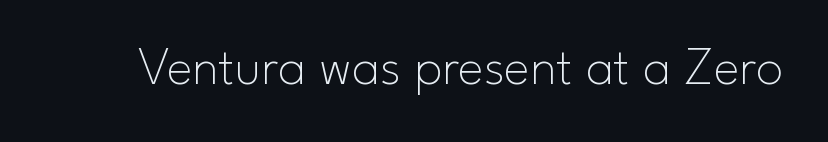
The image shows 55 px thin sans-serif type, upright; set normal letter spacing, not underlined; low stroke contrast and a small x-height.
